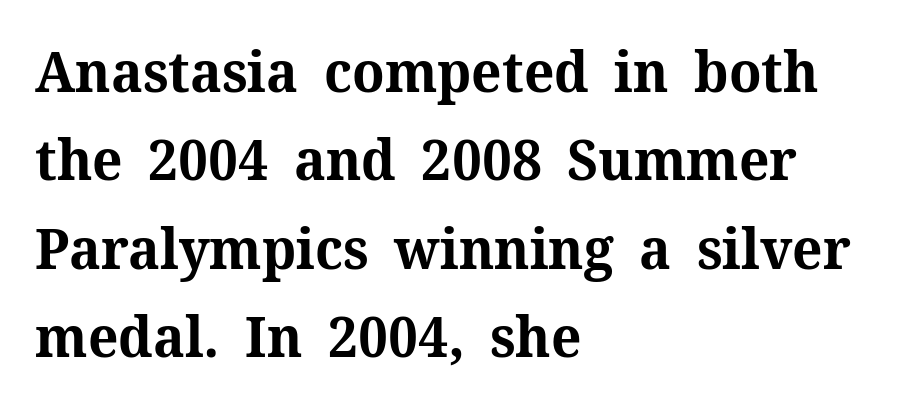
Q: Is the text bold? A: Yes.
Q: Is the text italic (slanted)? A: No, it is upright.
Q: Is the typeface a serif or a sans-serif typeface? A: Serif.
Q: Is the text underlined? A: No.
Q: How is the paragraph aligned? A: Left-aligned.
Q: Is the spacing between letters normal or unusually wide? A: Normal.
Q: Is the spacing between lines tight, normal or loose? A: Normal.
Q: Width (condensed, normal, or wide)? A: Normal.
Q: Stroke contrast? A: Medium.
Q: x-height? A: Medium.
Q: Monospaced? A: No.
